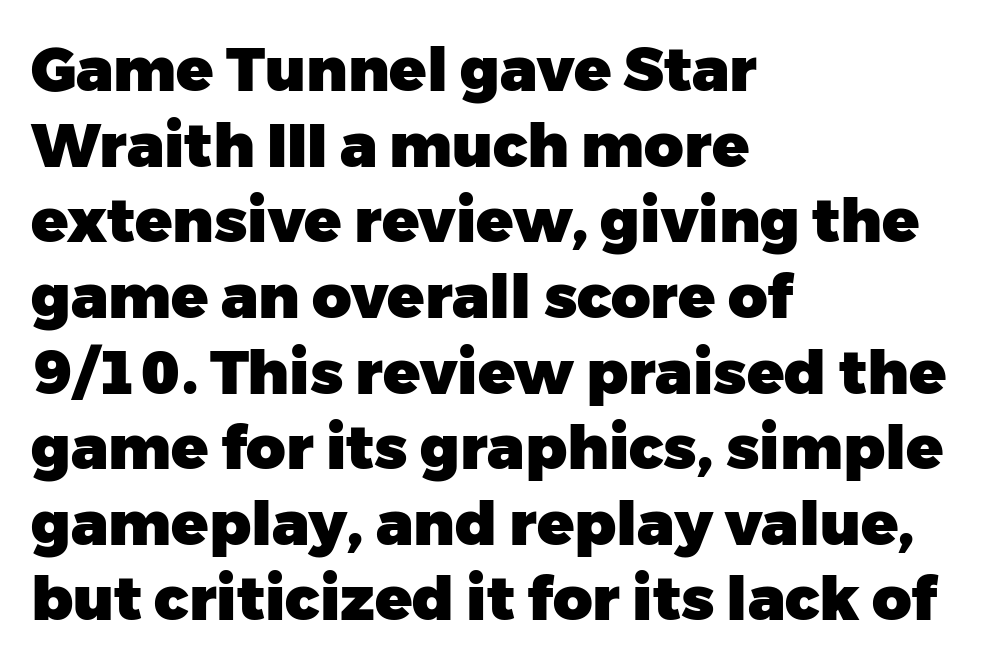
Q: Is the text bold? A: Yes.
Q: Is the text italic (slanted)? A: No, it is upright.
Q: Is the typeface a serif or a sans-serif typeface? A: Sans-serif.
Q: Is the text underlined? A: No.
Q: How is the paragraph aligned? A: Left-aligned.
Q: Is the spacing between letters normal or unusually wide? A: Normal.
Q: Width (condensed, normal, or wide)? A: Normal.
Q: Stroke contrast? A: Low.
Q: x-height? A: Medium.
Q: Monospaced? A: No.
